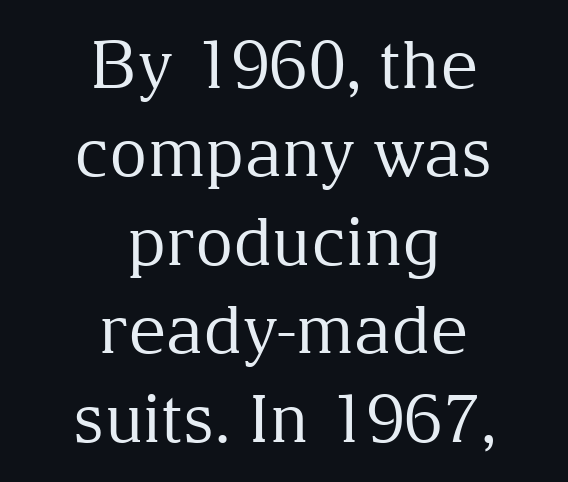
The image shows 66 px regular-weight serif type, upright; set centered, normal line spacing (1.34x), normal letter spacing, not underlined; medium stroke contrast and a medium x-height.
